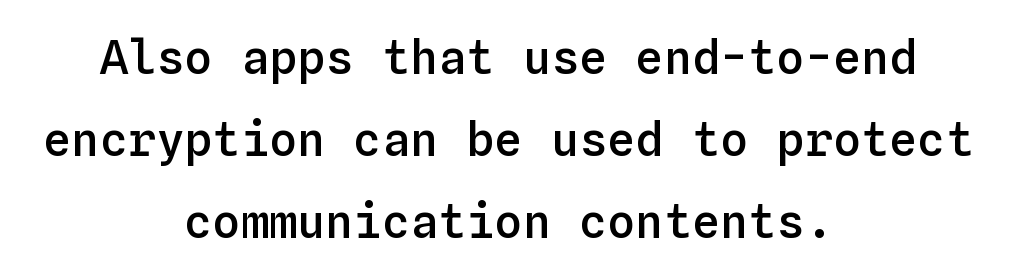
Q: Is the text bold? A: Semi-bold.
Q: Is the text italic (slanted)? A: No, it is upright.
Q: Is the text underlined? A: No.
Q: How is the paragraph aligned? A: Centered.
Q: Is the spacing between letters normal or unusually wide? A: Normal.
Q: Width (condensed, normal, or wide)? A: Normal.
Q: Stroke contrast? A: Low.
Q: x-height? A: Medium.
Q: Monospaced? A: Yes.
